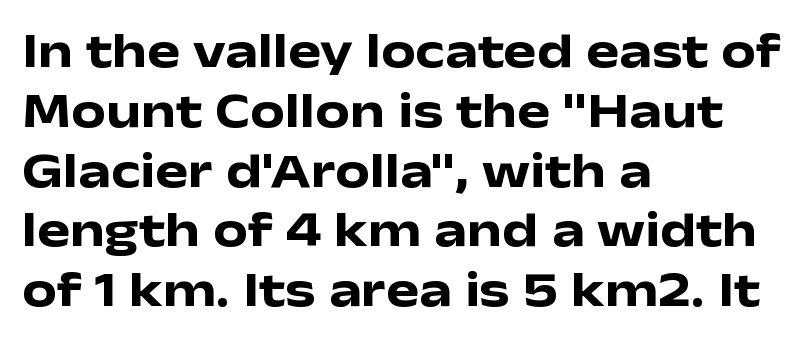
A typesetter would call this zero additional tracking. This sample has the flowing, uneven cadence of proportional lettering. Every letter is thick-stroked: bold, no question. Typeset ragged right — the left edge is the straight one.
